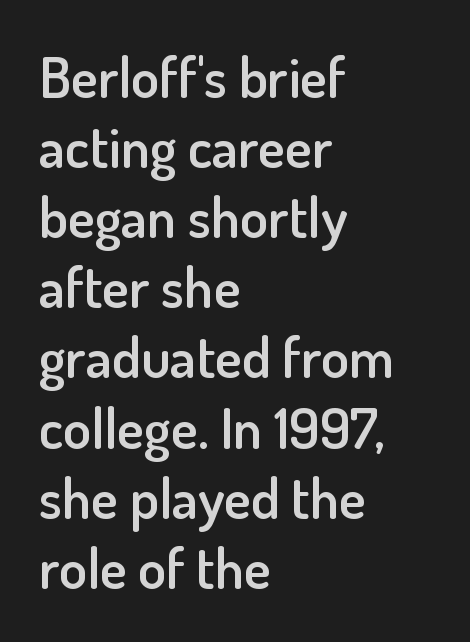
This sample uses an upright cut, with every glyph sitting square on the baseline. Moderately thickened strokes mark this as semibold type. Proportional: the letters do not fall into vertical columns. The lines in this sample share a left origin and differ only in where they stop. You can tell from the bare stems that sans-serif type was used. The baseline area is clear.
